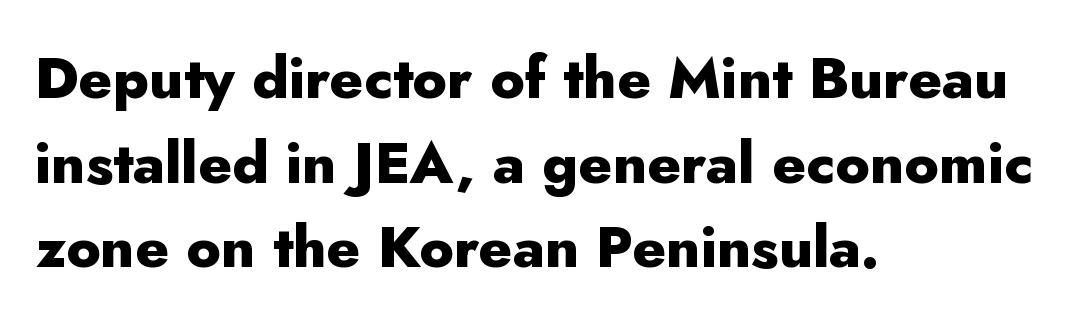
Q: Is the text bold? A: Yes.
Q: Is the text italic (slanted)? A: No, it is upright.
Q: Is the typeface a serif or a sans-serif typeface? A: Sans-serif.
Q: Is the text underlined? A: No.
Q: How is the paragraph aligned? A: Left-aligned.
Q: Is the spacing between letters normal or unusually wide? A: Normal.
Q: Is the spacing between lines tight, normal or loose? A: Normal.
Q: Width (condensed, normal, or wide)? A: Normal.
Q: Stroke contrast? A: Low.
Q: x-height? A: Small.
Q: Monospaced? A: No.
